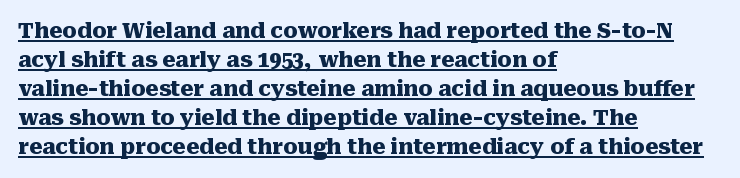
{"italic": "no", "bold": "yes", "underline": "yes", "align": "left", "line_spacing": "normal", "line_spacing_ratio": 1.38, "letter_spacing": "normal", "letter_spacing_em": 0.0, "glyph_px": 21}
